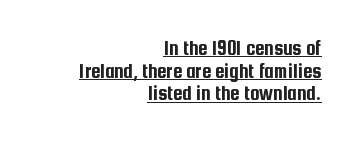
Baseline-to-baseline distance is barely more than the letter height. Notice how the stems are strictly vertical — no italics here. This sample carries an underscore along the baseline area. Does the copy run flush right? Yes — the right margin is perfectly even. Nobody touched the tracking dial on this one.
